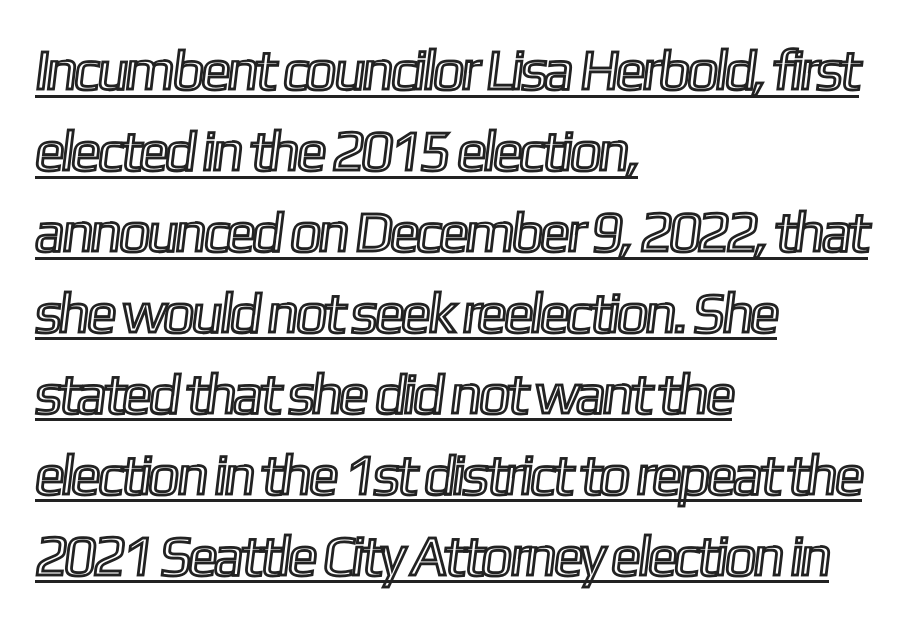
Spacing between characters is what you'd get straight out of the box. Vertical spacing — default. Check the space under the baseline: a stroke is drawn there. Is this a fixed-width face? No — the glyphs have proportional, varying widths.
